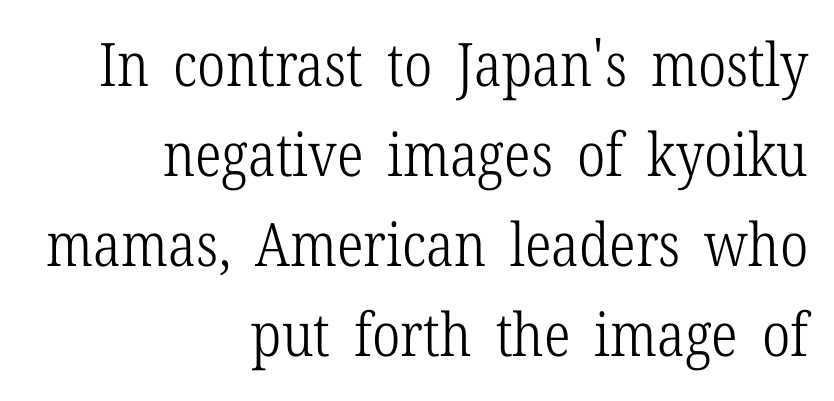
The image shows 60 px light, condensed serif type, upright; set right-aligned, normal line spacing (1.5x), normal letter spacing, not underlined; low stroke contrast and a medium x-height.
